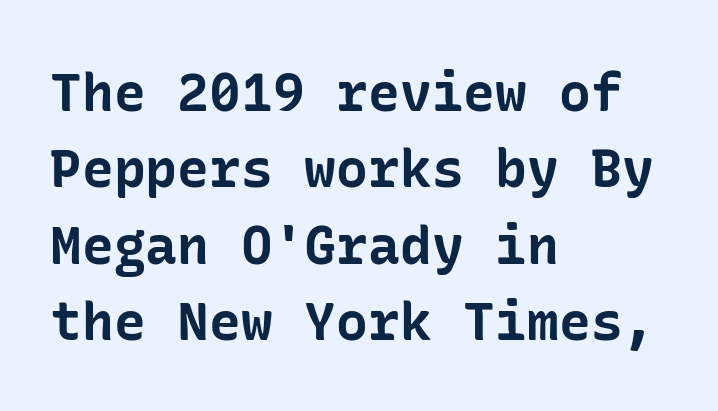
{"serif": "no", "italic": "no", "bold": "yes", "weight": "bold", "width": "normal", "stroke_contrast": "low", "x_height": "medium", "underline": "no", "align": "left", "line_spacing": "normal", "line_spacing_ratio": 1.44, "letter_spacing": "normal", "letter_spacing_em": 0.0, "glyph_px": 53}
